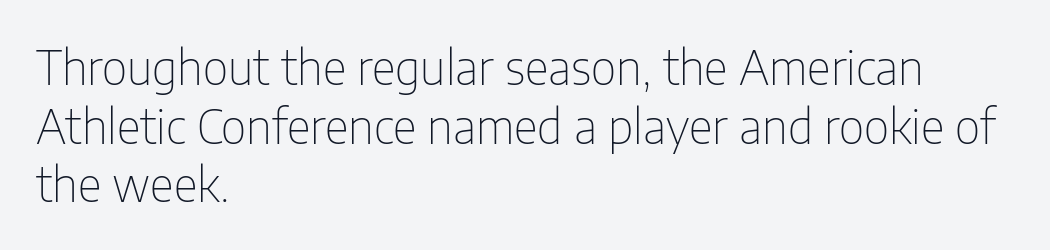
Q: Is the text bold? A: No.
Q: Is the text italic (slanted)? A: No, it is upright.
Q: Is the typeface a serif or a sans-serif typeface? A: Sans-serif.
Q: Is the text underlined? A: No.
Q: How is the paragraph aligned? A: Left-aligned.
Q: Is the spacing between letters normal or unusually wide? A: Normal.
Q: Is the spacing between lines tight, normal or loose? A: Normal.
Q: Width (condensed, normal, or wide)? A: Condensed.
Q: Stroke contrast? A: Low.
Q: x-height? A: Medium.
Q: Monospaced? A: No.
